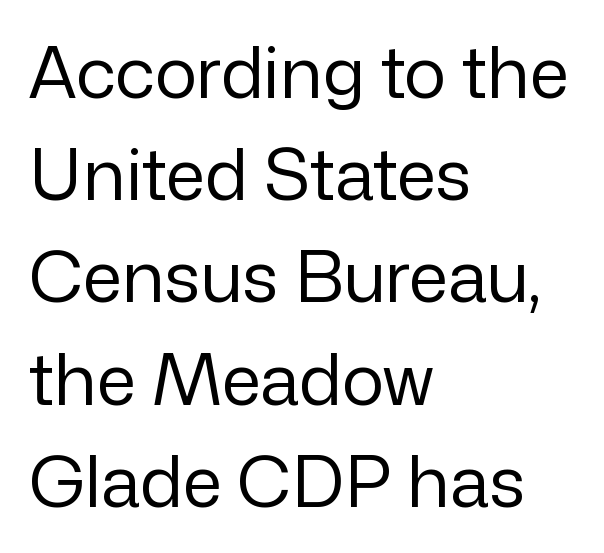
The image shows 71 px regular-weight sans-serif type, upright; set left-aligned, normal line spacing (1.44x), normal letter spacing, not underlined; low stroke contrast and a medium x-height.
